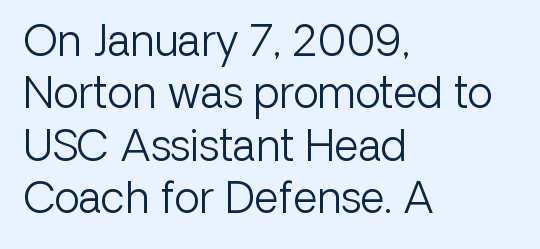
The image shows 42 px light sans-serif type, upright; set left-aligned, normal line spacing (1.25x), normal letter spacing, not underlined; low stroke contrast and a medium x-height.
